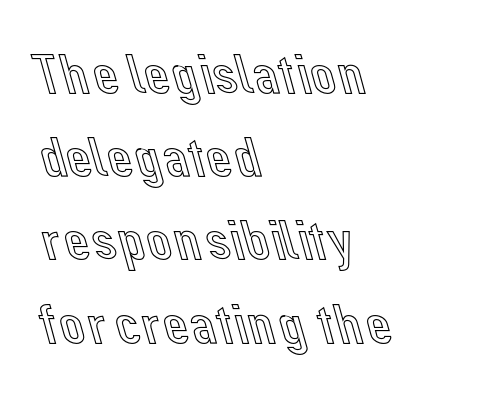
{"width": "normal", "x_height": "medium", "monospaced": "no", "underline": "no", "align": "left", "line_spacing": "normal", "line_spacing_ratio": 1.46, "letter_spacing": "normal", "letter_spacing_em": 0.0, "glyph_px": 57}
